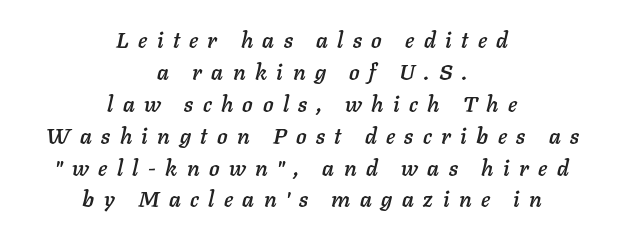
The image shows 22 px text type, italic (leaning right); set centered, normal line spacing (1.45x), unusually wide letter spacing (+0.43 em), not underlined.
